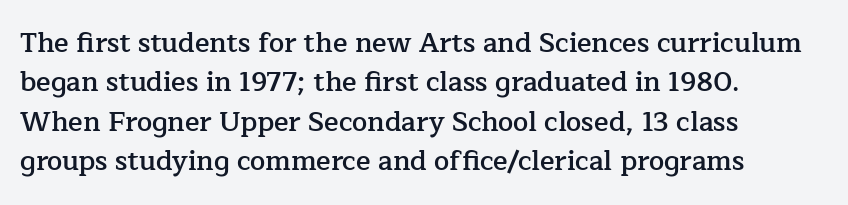
The image shows 27 px text type, upright; set left-aligned, normal line spacing (1.46x), normal letter spacing, not underlined.
